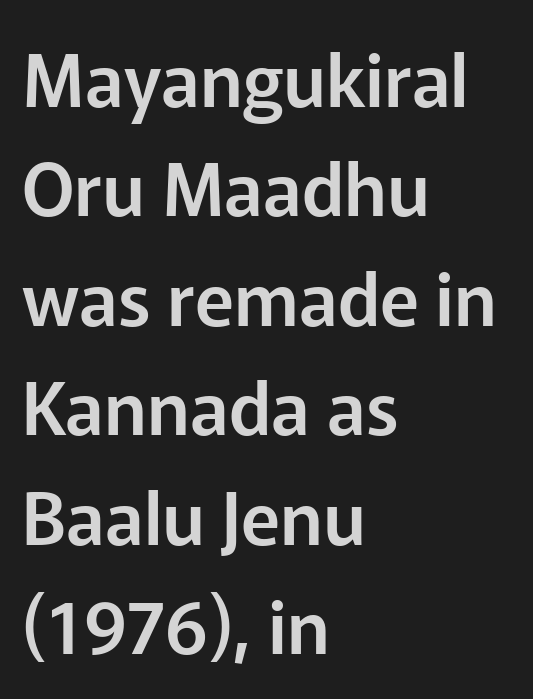
Q: Is the text italic (slanted)? A: No, it is upright.
Q: Is the typeface a serif or a sans-serif typeface? A: Sans-serif.
Q: Is the text underlined? A: No.
Q: How is the paragraph aligned? A: Left-aligned.
Q: Is the spacing between letters normal or unusually wide? A: Normal.
Q: Is the spacing between lines tight, normal or loose? A: Normal.
Q: Width (condensed, normal, or wide)? A: Normal.
Q: Stroke contrast? A: Low.
Q: x-height? A: Medium.
Q: Monospaced? A: No.
